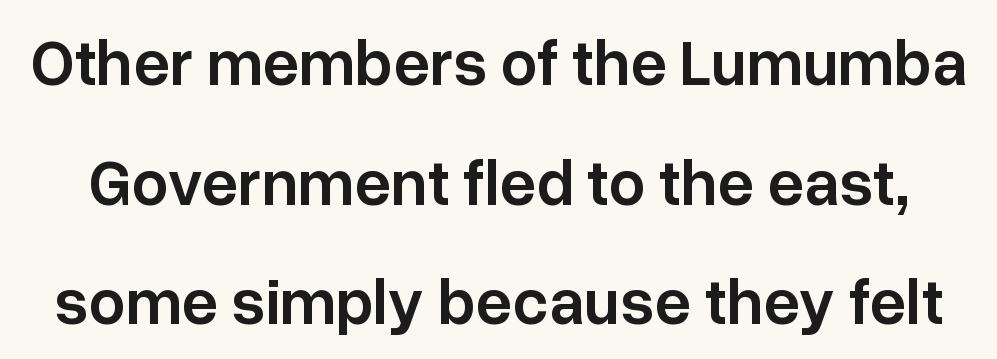
Q: Is the text bold? A: Semi-bold.
Q: Is the text italic (slanted)? A: No, it is upright.
Q: Is the typeface a serif or a sans-serif typeface? A: Sans-serif.
Q: Is the text underlined? A: No.
Q: Is the spacing between letters normal or unusually wide? A: Normal.
Q: Width (condensed, normal, or wide)? A: Normal.
Q: Stroke contrast? A: Low.
Q: x-height? A: Medium.
Q: Monospaced? A: No.
